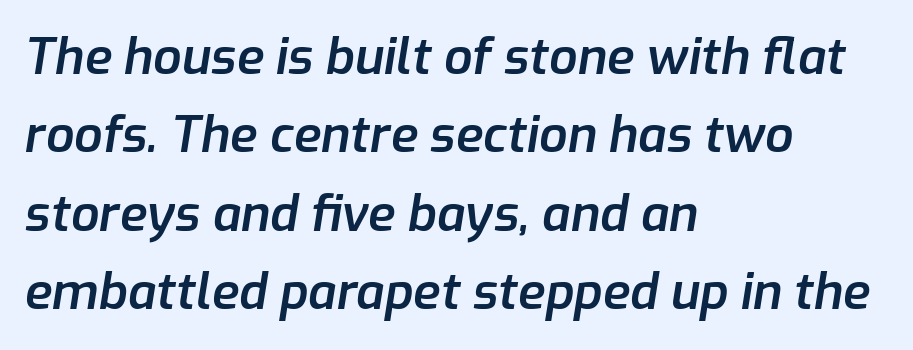
The image shows 50 px semibold type, italic (leaning right); set left-aligned, normal line spacing (1.57x), normal letter spacing, not underlined; low stroke contrast and a medium x-height.
